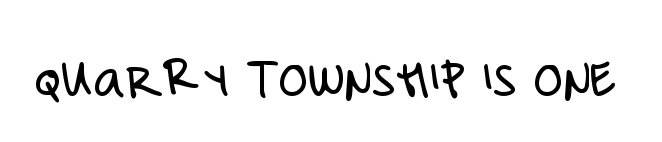
Q: Is the text bold? A: No.
Q: Is the text italic (slanted)? A: No, it is upright.
Q: Is the typeface a serif or a sans-serif typeface? A: Sans-serif.
Q: Is the text underlined? A: No.
Q: Is the spacing between letters normal or unusually wide? A: Normal.
Q: Width (condensed, normal, or wide)? A: Condensed.
Q: Stroke contrast? A: Low.
Q: x-height? A: Large.
Q: Monospaced? A: No.
